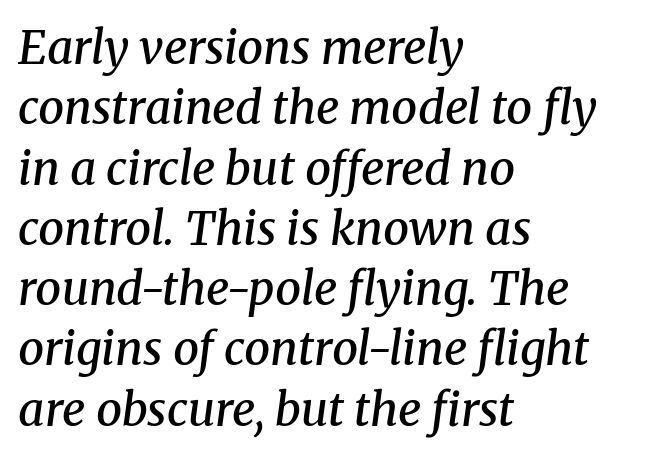
{"serif": "yes", "italic": "yes", "lean": "right", "slant_degrees": 8, "bold": "semi", "weight": "semibold", "width": "normal", "stroke_contrast": "medium", "x_height": "medium", "monospaced": "no", "underline": "no", "align": "left", "line_spacing": "normal", "line_spacing_ratio": 1.31, "letter_spacing": "normal", "letter_spacing_em": 0.0, "glyph_px": 46}
